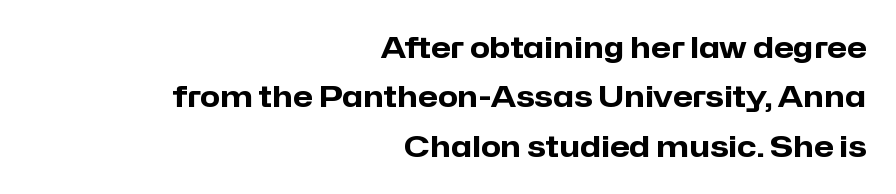
The rendering uses a moderate line-height, typical for paragraphs. Think of a printed novel: that variable character pitch is what you see here. The words here are not underlined. Italic? Not at all — the glyphs are vertical.
